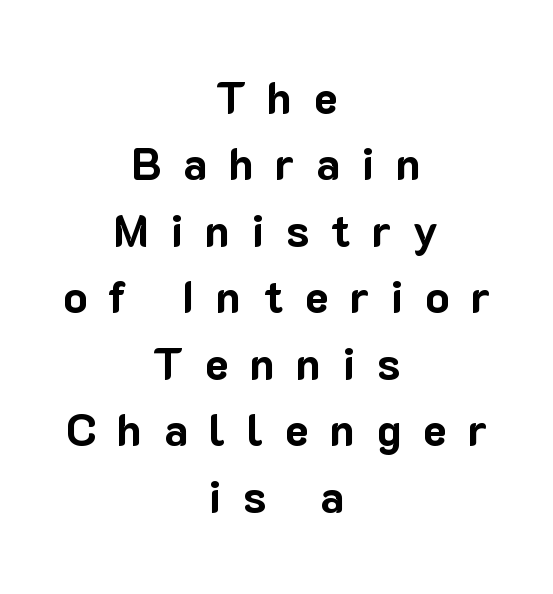
The image shows 44 px bold sans-serif type, upright; set centered, normal line spacing (1.51x), unusually wide letter spacing (+0.49 em), not underlined; low stroke contrast and a medium x-height.
